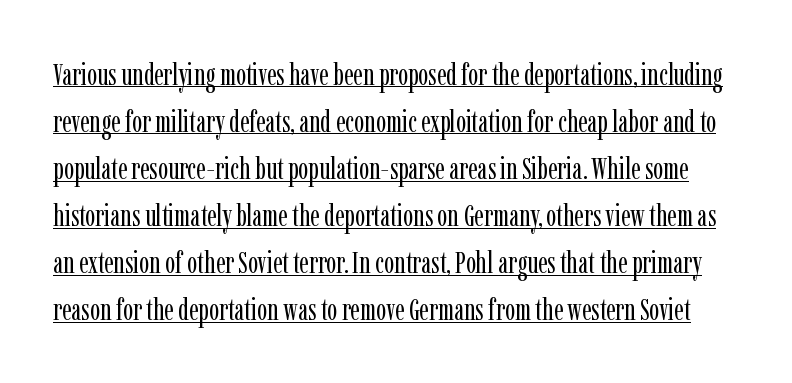
The image shows 30 px regular-weight, condensed serif type, upright; set normal line spacing (1.57x), normal letter spacing, underlined; low stroke contrast and a medium x-height.
